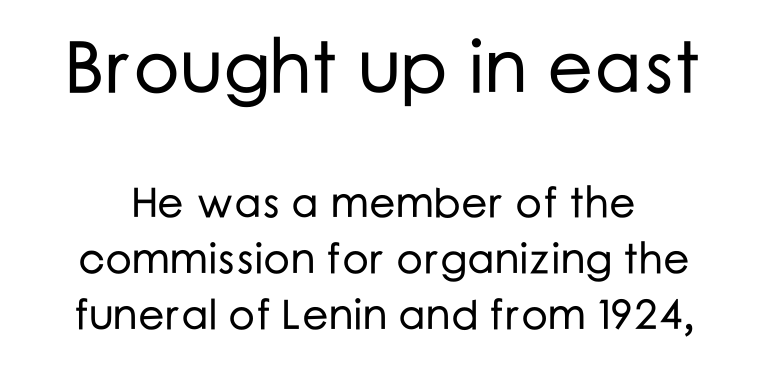
Is this a fixed-width face? No — the glyphs have proportional, varying widths. If you folded the block vertically in half, each line would mirror itself in length. The glyphs in this specimen are sans serif. Beneath every word, the page is bare. Ascenders rise straight up at ninety degrees.
